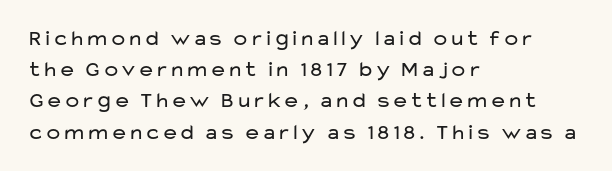
{"italic": "no", "bold": "no", "underline": "no", "align": "left", "line_spacing": "normal", "line_spacing_ratio": 1.42, "letter_spacing": "normal", "letter_spacing_em": 0.0, "glyph_px": 22}
